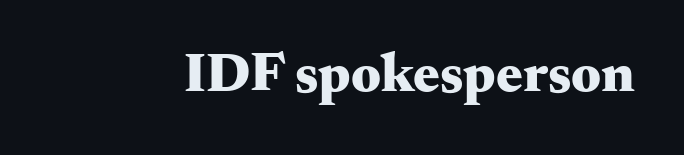
Q: Is the text bold? A: Yes.
Q: Is the text italic (slanted)? A: No, it is upright.
Q: Is the typeface a serif or a sans-serif typeface? A: Serif.
Q: Is the text underlined? A: No.
Q: Is the spacing between letters normal or unusually wide? A: Normal.
Q: Width (condensed, normal, or wide)? A: Wide.
Q: Stroke contrast? A: Medium.
Q: x-height? A: Small.
Q: Monospaced? A: No.
